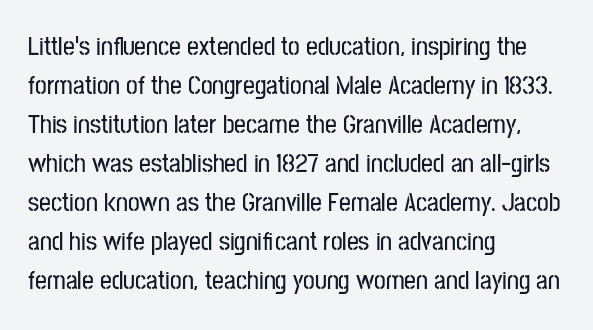
Q: Is the text italic (slanted)? A: No, it is upright.
Q: Is the text underlined? A: No.
Q: How is the paragraph aligned? A: Left-aligned.
Q: Is the spacing between letters normal or unusually wide? A: Normal.
Q: Is the spacing between lines tight, normal or loose? A: Normal.
